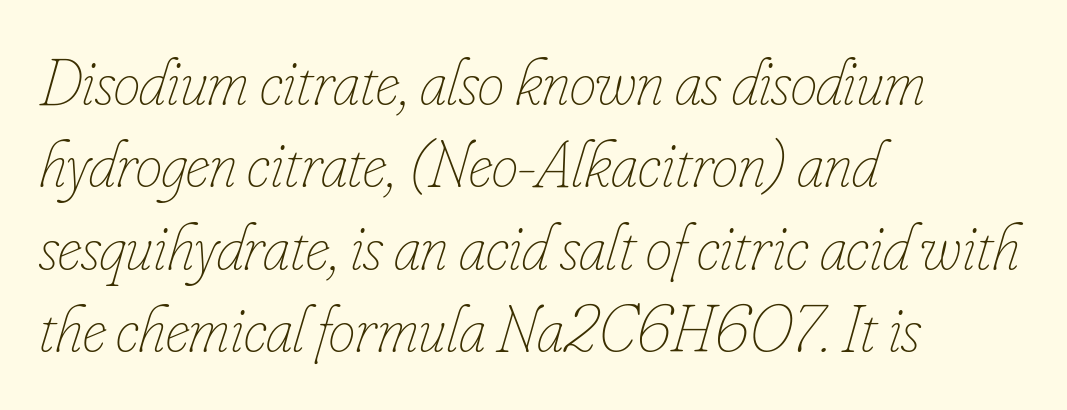
Leftover space on each line is placed entirely after the last word. The gaps between neighbouring characters are ordinary and unremarkable. Looks like regular typesetting: each glyph gets only the width it needs. Just letters on the line, the space beneath them empty. The letters are slanted; this is an italic face. Unbolded letterforms with no extra heft.
